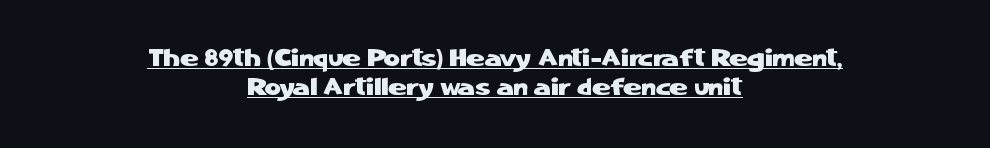
{"italic": "no", "underline": "yes", "align": "center", "line_spacing_ratio": 1.16, "letter_spacing": "normal", "letter_spacing_em": 0.0, "glyph_px": 25}
